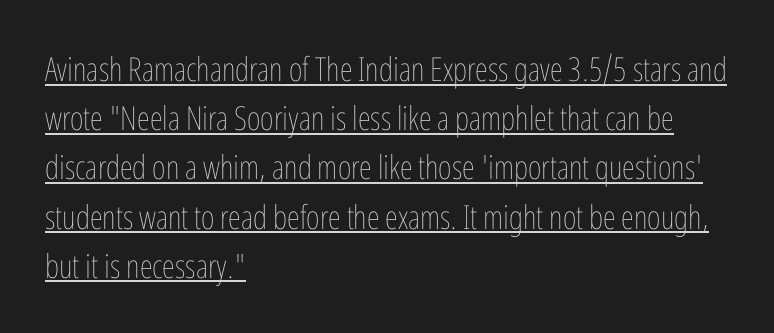
These characters rest on top of a visible drawn line. Alignment: flush left. No heavy texture on the line: the type isn't bold. No italicization has been applied; the sample stays upright. A typesetter would call this proportional, since set widths differ per character.
